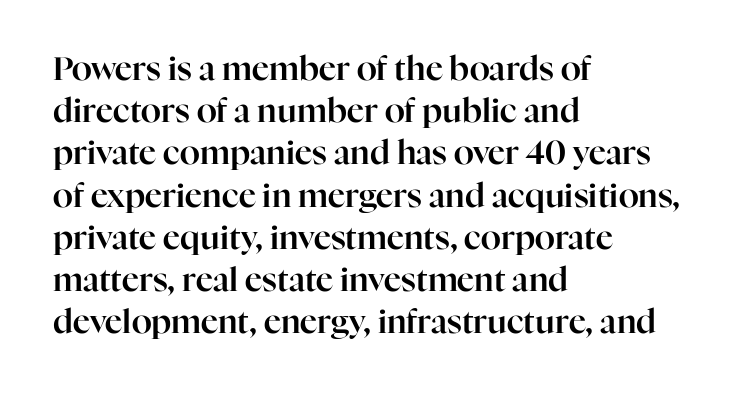
The image shows 33 px serif type, upright; set left-aligned, normal line spacing (1.28x), normal letter spacing, not underlined; high stroke contrast and a medium x-height.
